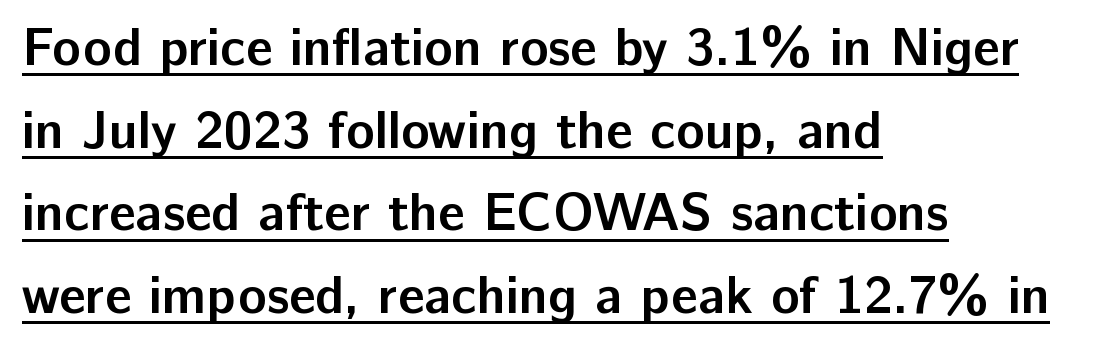
Q: Is the text bold? A: Yes.
Q: Is the text italic (slanted)? A: No, it is upright.
Q: Is the typeface a serif or a sans-serif typeface? A: Sans-serif.
Q: Is the text underlined? A: Yes.
Q: How is the paragraph aligned? A: Left-aligned.
Q: Is the spacing between letters normal or unusually wide? A: Normal.
Q: Is the spacing between lines tight, normal or loose? A: Normal.
Q: Width (condensed, normal, or wide)? A: Normal.
Q: Stroke contrast? A: Low.
Q: x-height? A: Medium.
Q: Monospaced? A: No.
